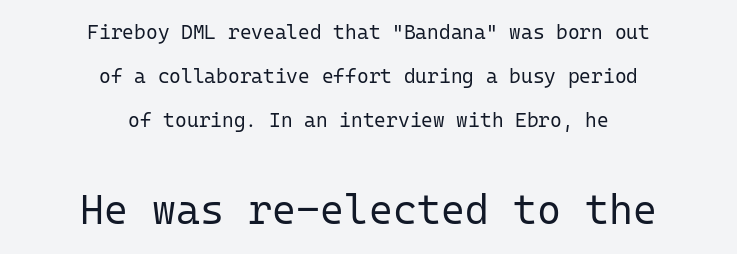
The image shows 41 px regular-weight sans-serif type, upright, monospaced; set centered, loose line spacing (2.2x), normal letter spacing, not underlined; the second (bottom) block is 2.05x larger; low stroke contrast and a medium x-height.
